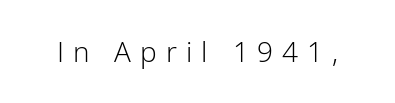
{"serif": "no", "italic": "no", "bold": "no", "weight": "light", "width": "normal", "stroke_contrast": "low", "x_height": "medium", "monospaced": "no", "underline": "no", "letter_spacing": "wide", "letter_spacing_em": 0.32, "glyph_px": 28}
